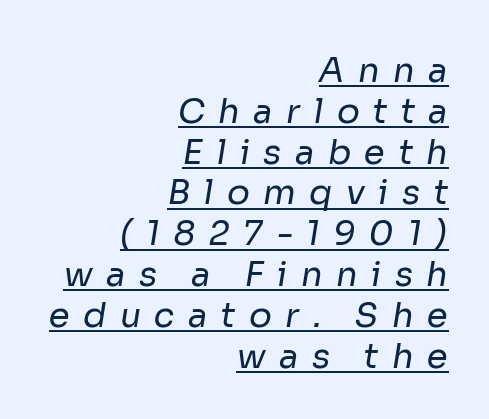
Layout note: lines flush right. To sum up the face: it is a sans, with no serifs. The typesetting does not lean heavy: it is not bold. The letters advance in unequal steps, a hallmark of proportional type.
